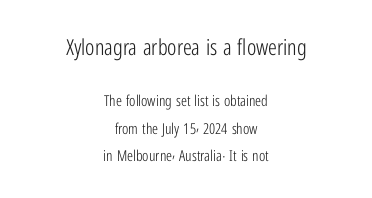
{"italic": "no", "bold": "no", "underline": "no", "align": "center", "line_spacing_ratio": 1.84, "letter_spacing": "normal", "letter_spacing_em": 0.0, "larger_block": "first", "size_ratio": 1.47, "glyph_px": 22}
